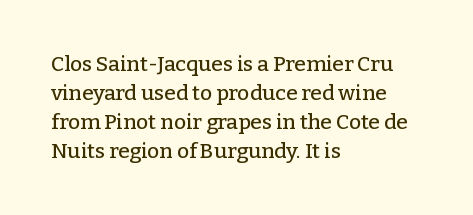
{"italic": "no", "underline": "no", "align": "left", "line_spacing": "normal", "line_spacing_ratio": 1.38, "letter_spacing": "normal", "letter_spacing_em": 0.0, "glyph_px": 21}
